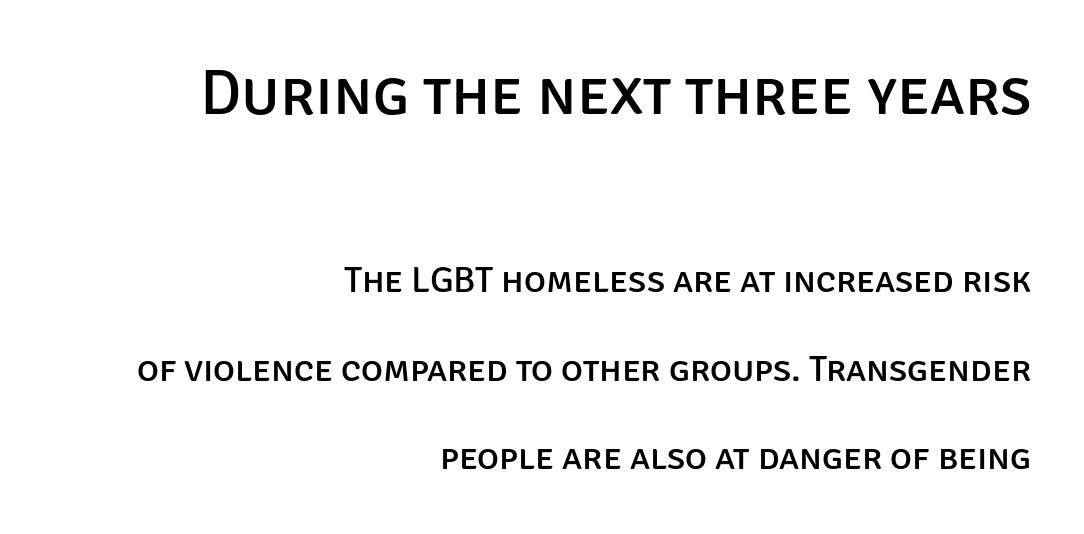
The image shows 64 px sans-serif type, upright; set right-aligned, loose line spacing (2.39x), normal letter spacing, not underlined; the first (top) block is 1.73x larger; low stroke contrast and a large x-height.
